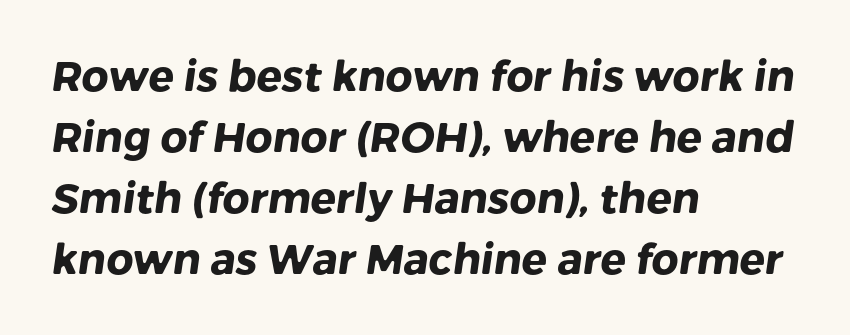
{"serif": "no", "bold": "yes", "weight": "heavy", "width": "normal", "stroke_contrast": "low", "x_height": "medium", "monospaced": "no", "underline": "no", "align": "left", "line_spacing": "normal", "line_spacing_ratio": 1.45, "letter_spacing": "normal", "letter_spacing_em": 0.0, "glyph_px": 42}
